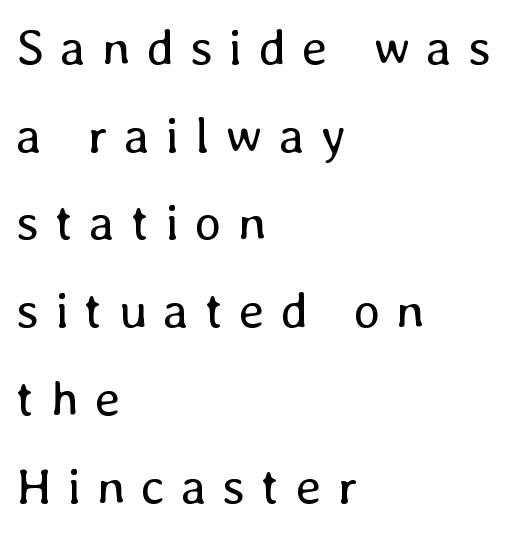
Q: Is the text bold? A: No.
Q: Is the text italic (slanted)? A: No, it is upright.
Q: Is the text underlined? A: No.
Q: How is the paragraph aligned? A: Left-aligned.
Q: Is the spacing between letters normal or unusually wide? A: Unusually wide.
Q: Width (condensed, normal, or wide)? A: Normal.
Q: Stroke contrast? A: Low.
Q: x-height? A: Medium.
Q: Monospaced? A: No.
